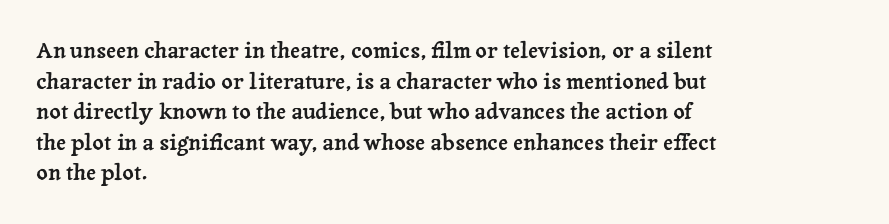
The image shows 22 px text type, upright; set left-aligned, normal line spacing (1.39x), normal letter spacing, not underlined.
